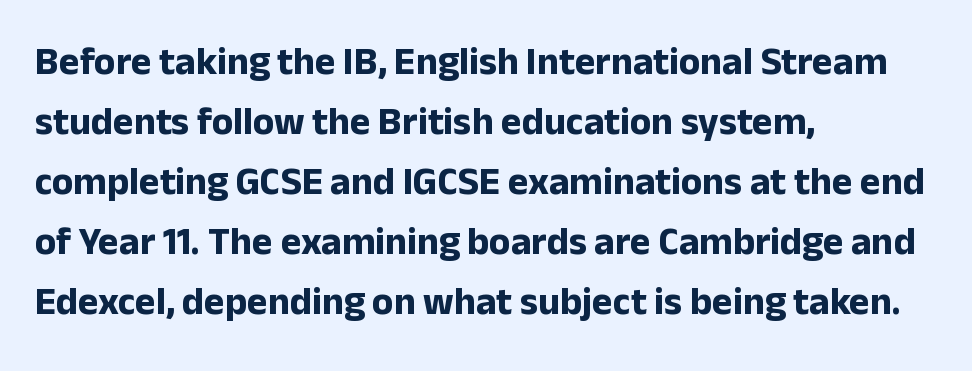
Q: Is the text bold? A: Yes.
Q: Is the text italic (slanted)? A: No, it is upright.
Q: Is the typeface a serif or a sans-serif typeface? A: Sans-serif.
Q: Is the text underlined? A: No.
Q: How is the paragraph aligned? A: Left-aligned.
Q: Is the spacing between letters normal or unusually wide? A: Normal.
Q: Is the spacing between lines tight, normal or loose? A: Normal.
Q: Width (condensed, normal, or wide)? A: Normal.
Q: Stroke contrast? A: Low.
Q: x-height? A: Medium.
Q: Monospaced? A: No.
